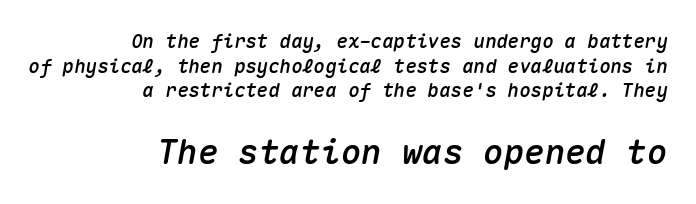
Q: Is the text italic (slanted)? A: Yes, it leans right by about 10 degrees.
Q: Is the text underlined? A: No.
Q: How is the paragraph aligned? A: Right-aligned.
Q: Is the spacing between letters normal or unusually wide? A: Normal.
Q: Is the spacing between lines tight, normal or loose? A: Normal.
Q: Which block of text is set in a larger size, the first (top) or the second (bottom)? A: The second (bottom) one.
Q: Width (condensed, normal, or wide)? A: Normal.
Q: Stroke contrast? A: Medium.
Q: x-height? A: Medium.
Q: Monospaced? A: Yes.
